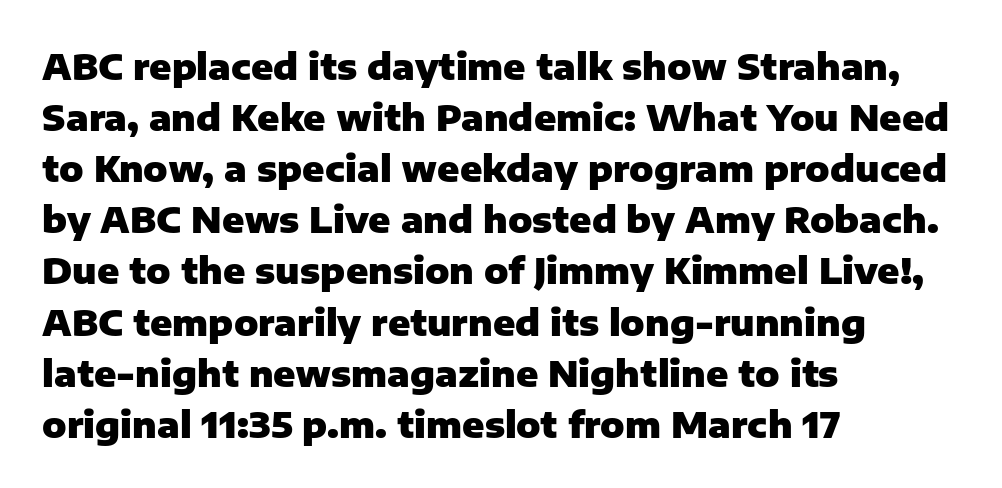
Italic? Not at all — the glyphs are vertical. Is this a fixed-width face? No — the glyphs have proportional, varying widths. The face used here is rendered with its standard letterfit. Descenders are the only things crossing below the line.
